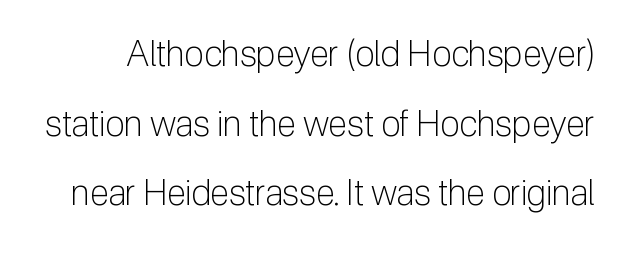
{"serif": "no", "italic": "no", "bold": "no", "weight": "light", "width": "normal", "stroke_contrast": "low", "x_height": "medium", "monospaced": "no", "underline": "no", "line_spacing": "loose", "line_spacing_ratio": 1.99, "letter_spacing": "normal", "letter_spacing_em": 0.0, "glyph_px": 35}
